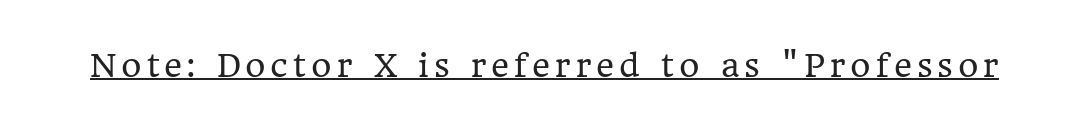
Q: Is the text bold? A: No.
Q: Is the text italic (slanted)? A: No, it is upright.
Q: Is the typeface a serif or a sans-serif typeface? A: Serif.
Q: Is the text underlined? A: Yes.
Q: Width (condensed, normal, or wide)? A: Normal.
Q: Stroke contrast? A: Low.
Q: x-height? A: Medium.
Q: Monospaced? A: No.
